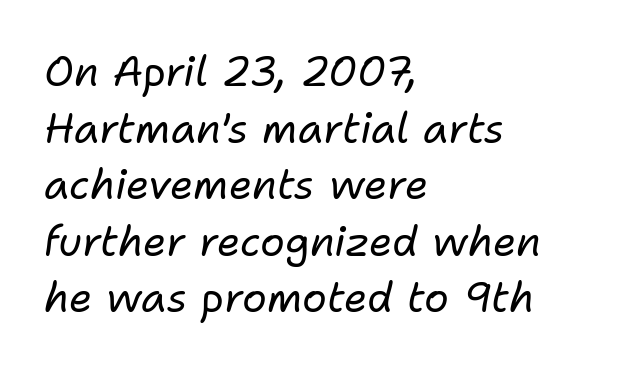
{"italic": "yes", "lean": "right", "slant_degrees": 11, "bold": "no", "weight": "regular", "width": "normal", "stroke_contrast": "low", "x_height": "medium", "monospaced": "no", "underline": "no", "align": "left", "line_spacing": "normal", "line_spacing_ratio": 1.38, "letter_spacing": "normal", "letter_spacing_em": 0.0, "glyph_px": 41}
